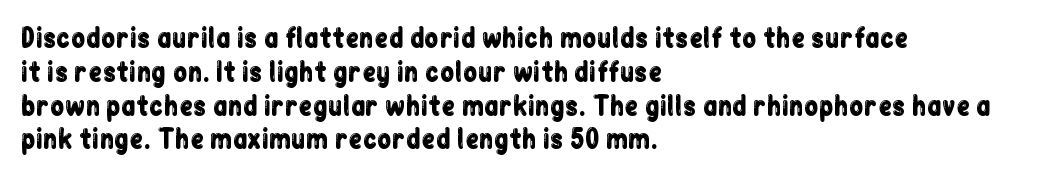
Q: Is the text italic (slanted)? A: No, it is upright.
Q: Is the text underlined? A: No.
Q: How is the paragraph aligned? A: Left-aligned.
Q: Is the spacing between letters normal or unusually wide? A: Normal.
Q: Is the spacing between lines tight, normal or loose? A: Normal.
